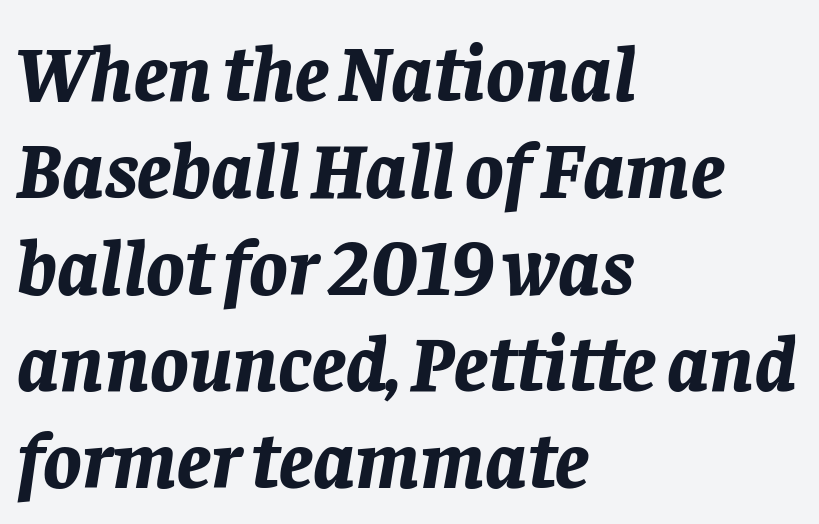
A clean baseline with only descenders dipping below it. Here the glyphs are tracked normally, forming tight word shapes. Slanted lettering throughout. Varying glyph widths throughout — classic text-font behaviour.
